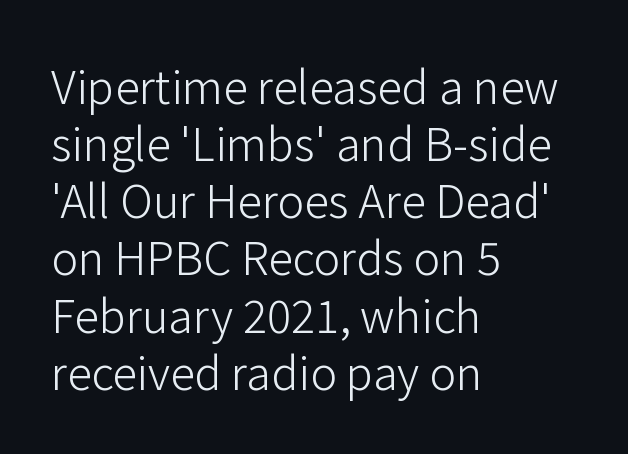
The image shows 45 px light sans-serif type, upright; set left-aligned, normal line spacing (1.27x), normal letter spacing, not underlined; low stroke contrast and a medium x-height.
